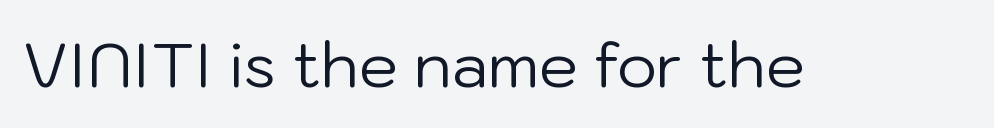
You could not count columns in this text — the font is proportionally spaced. The letters sit at their default tracking, neither squeezed nor spread. Anything drawn beneath the words? Only blank space. Upright lettering throughout. I'd call this a sans setting — the letters go barefoot. Is the stroke heavy? The answer is a plain regular-or-lighter.
